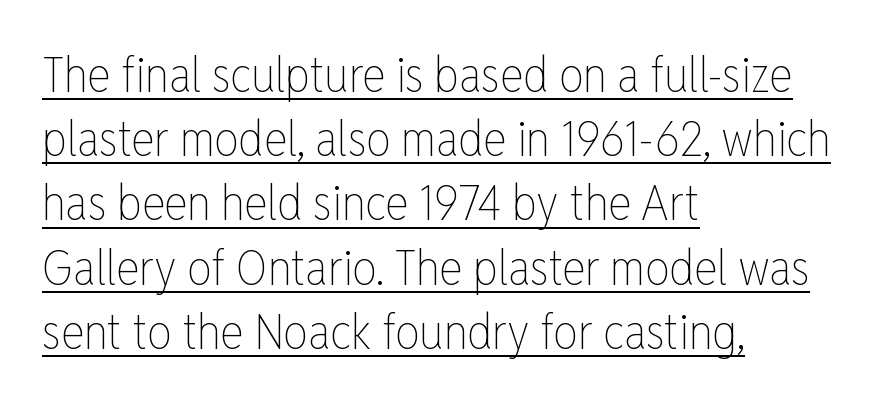
Q: Is the text bold? A: No.
Q: Is the text italic (slanted)? A: No, it is upright.
Q: Is the text underlined? A: Yes.
Q: How is the paragraph aligned? A: Left-aligned.
Q: Is the spacing between letters normal or unusually wide? A: Normal.
Q: Is the spacing between lines tight, normal or loose? A: Normal.
Q: Width (condensed, normal, or wide)? A: Condensed.
Q: Stroke contrast? A: Low.
Q: x-height? A: Medium.
Q: Monospaced? A: No.
